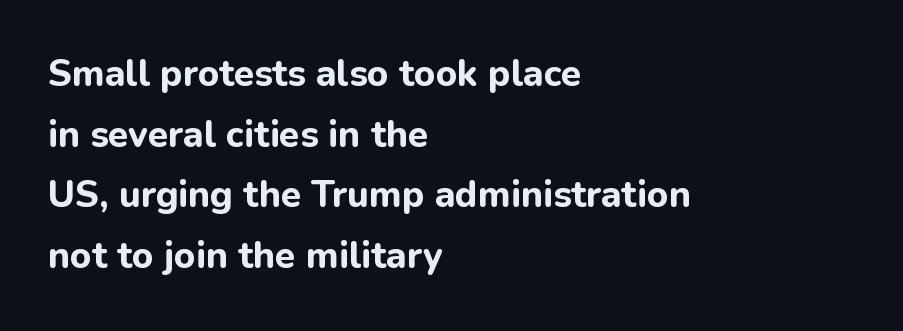
{"serif": "no", "italic": "no", "bold": "yes", "weight": "bold", "width": "normal", "stroke_contrast": "low", "x_height": "medium", "monospaced": "no", "underline": "no", "align": "left", "line_spacing": "normal", "line_spacing_ratio": 1.64, "letter_spacing": "normal", "letter_spacing_em": 0.0, "glyph_px": 37}
